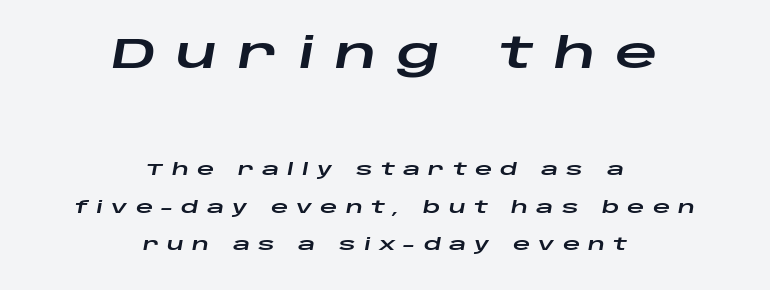
{"italic": "yes", "lean": "right", "slant_degrees": 10, "width": "wide", "stroke_contrast": "low", "x_height": "large", "monospaced": "no", "underline": "no", "align": "center", "line_spacing": "loose", "line_spacing_ratio": 2.22, "letter_spacing": "wide", "letter_spacing_em": 0.48, "larger_block": "first", "size_ratio": 2.47, "glyph_px": 42}
